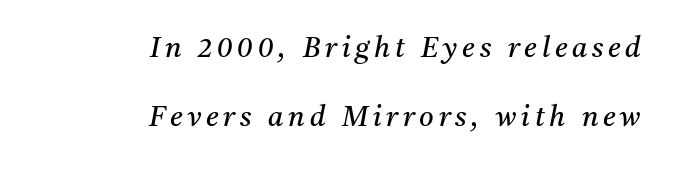
{"serif": "yes", "italic": "yes", "lean": "right", "slant_degrees": 11, "bold": "no", "weight": "regular", "width": "normal", "stroke_contrast": "medium", "x_height": "medium", "monospaced": "no", "underline": "no", "align": "right", "line_spacing": "loose", "line_spacing_ratio": 2.47, "glyph_px": 28}
